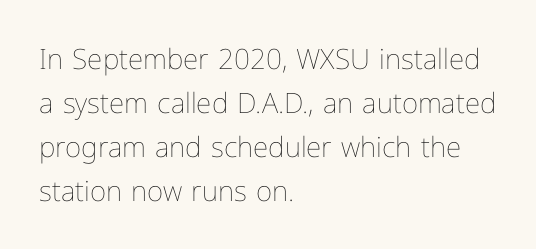
{"italic": "no", "bold": "no", "weight": "thin", "width": "normal", "stroke_contrast": "low", "x_height": "medium", "monospaced": "no", "underline": "no", "align": "left", "line_spacing": "normal", "line_spacing_ratio": 1.57, "letter_spacing": "normal", "letter_spacing_em": 0.0, "glyph_px": 28}
